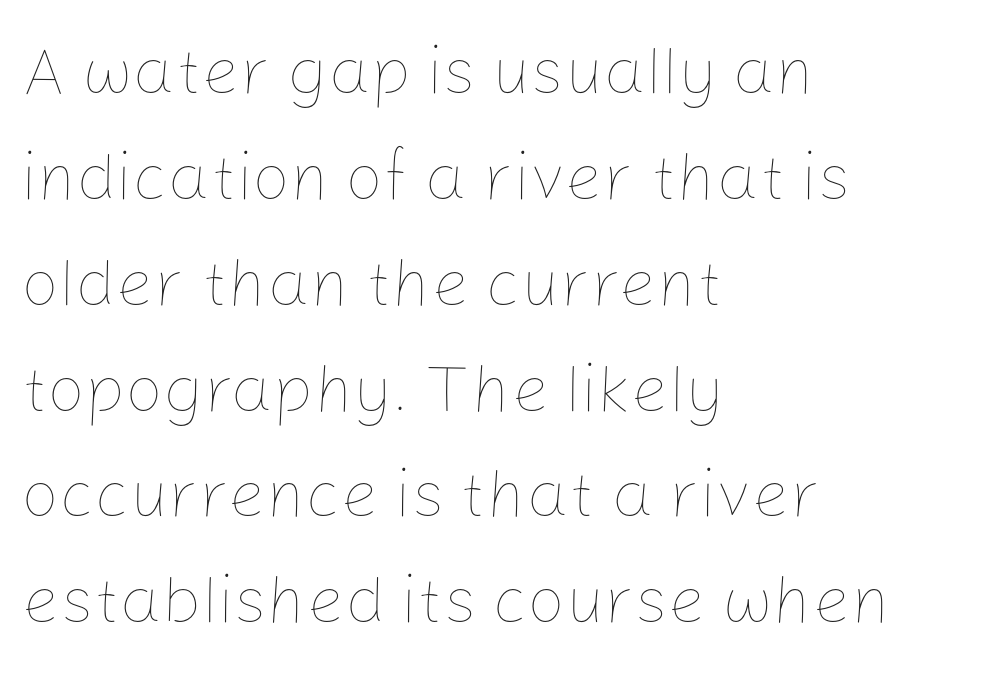
{"italic": "no", "bold": "no", "weight": "thin", "width": "normal", "stroke_contrast": "low", "x_height": "medium", "monospaced": "no", "underline": "no", "align": "left", "line_spacing": "normal", "line_spacing_ratio": 1.58, "letter_spacing": "normal", "letter_spacing_em": 0.0, "glyph_px": 67}
